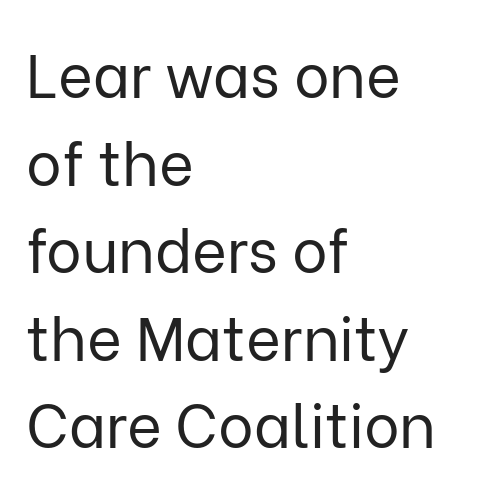
{"serif": "no", "italic": "no", "bold": "no", "weight": "regular", "width": "normal", "stroke_contrast": "low", "x_height": "medium", "monospaced": "no", "underline": "no", "align": "left", "line_spacing": "normal", "line_spacing_ratio": 1.46, "letter_spacing": "normal", "letter_spacing_em": 0.0, "glyph_px": 60}
